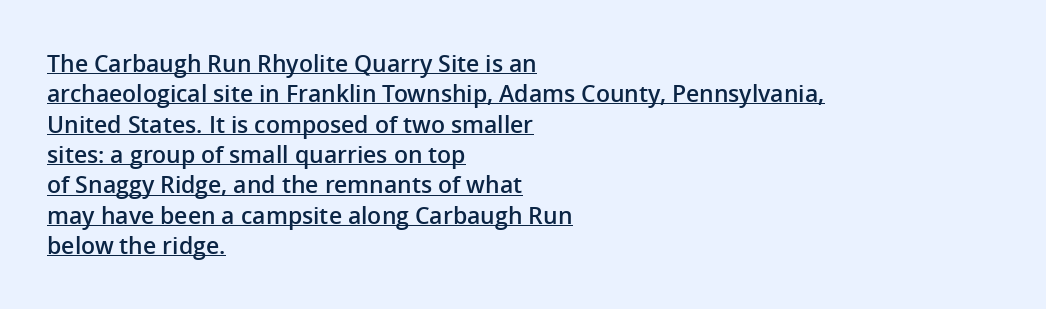
The image shows 23 px text type, upright; set left-aligned, normal line spacing (1.32x), normal letter spacing, underlined.
